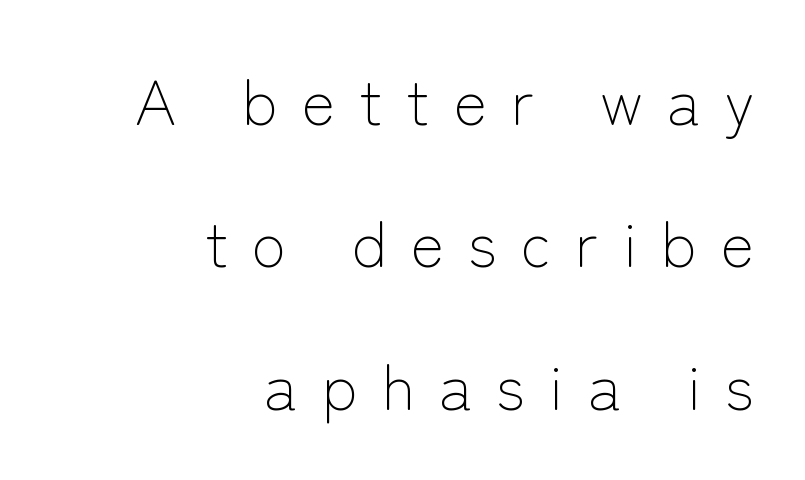
The image shows 63 px light sans-serif type, upright; set right-aligned, loose line spacing (2.26x), unusually wide letter spacing (+0.38 em), not underlined; low stroke contrast and a medium x-height.
